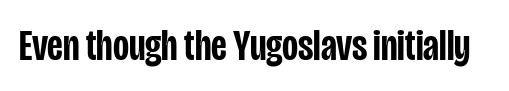
The face used here is a sans, in the tradition of grotesques and geometrics. The passage shown is semibold, sitting just below true bold. The passage shown is typed in a proportional face where columns would drift. Letters rest on an invisible, unmarked baseline. Observe the ordinary spacing: letters are neighbours, not strangers. Posture: vertical.
